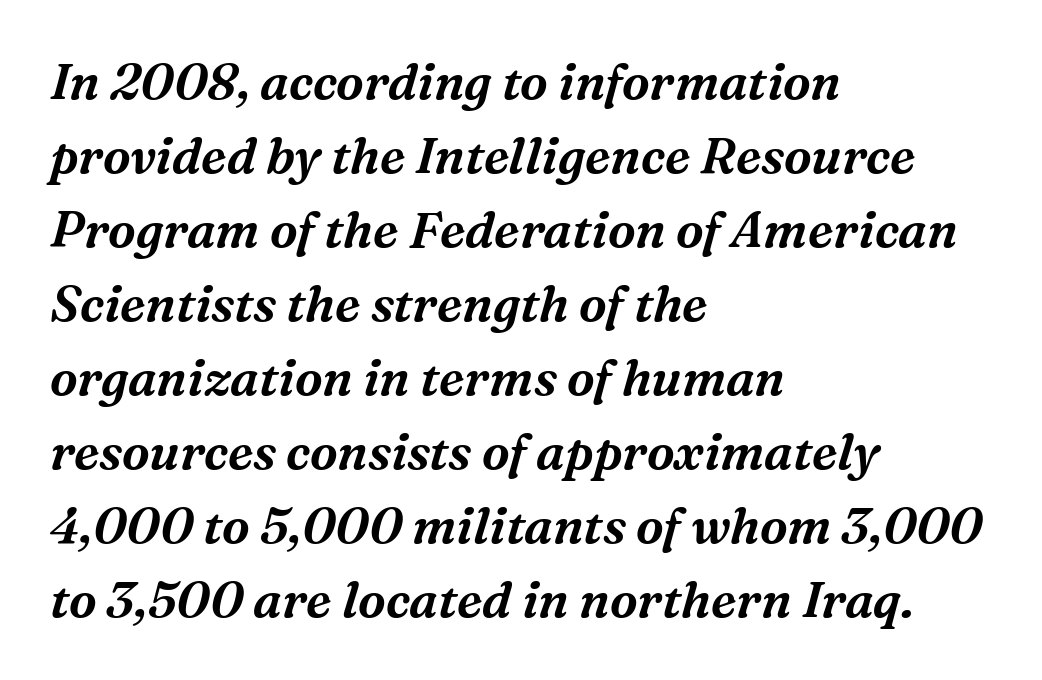
The image shows 50 px serif type, italic (leaning right); set left-aligned, normal line spacing (1.48x), normal letter spacing, not underlined; medium stroke contrast and a medium x-height.
